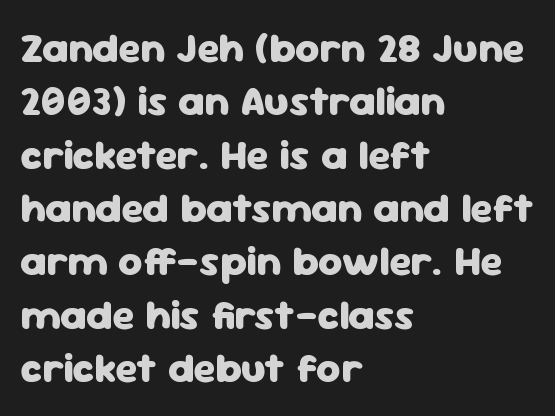
Caption: standard tracking, unaltered. Weight check: bold — yes, fully. Here the designer chose a conventional face with non-uniform glyph widths. Line beginnings align vertically; line endings do not. Notice how descenders clear the ascenders below comfortably — that's standard leading.
